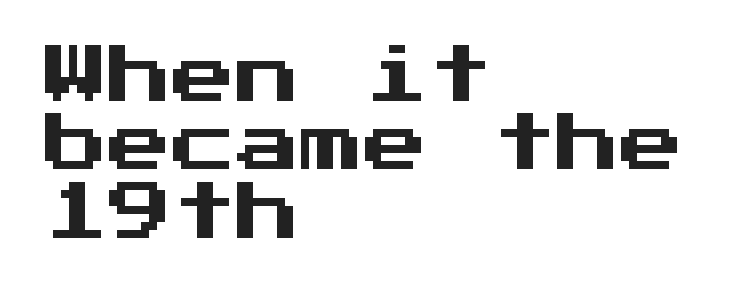
Q: Is the text italic (slanted)? A: No, it is upright.
Q: Is the typeface a serif or a sans-serif typeface? A: Sans-serif.
Q: Is the text underlined? A: No.
Q: How is the paragraph aligned? A: Left-aligned.
Q: Is the spacing between letters normal or unusually wide? A: Normal.
Q: Is the spacing between lines tight, normal or loose? A: Tight.
Q: Width (condensed, normal, or wide)? A: Normal.
Q: Stroke contrast? A: Medium.
Q: x-height? A: Medium.
